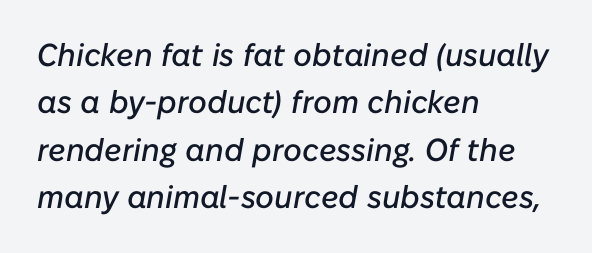
Q: Is the text italic (slanted)? A: Yes, it leans right by about 10 degrees.
Q: Is the text underlined? A: No.
Q: How is the paragraph aligned? A: Left-aligned.
Q: Is the spacing between letters normal or unusually wide? A: Normal.
Q: Is the spacing between lines tight, normal or loose? A: Normal.
Q: Width (condensed, normal, or wide)? A: Normal.
Q: Stroke contrast? A: Low.
Q: x-height? A: Medium.
Q: Monospaced? A: No.
